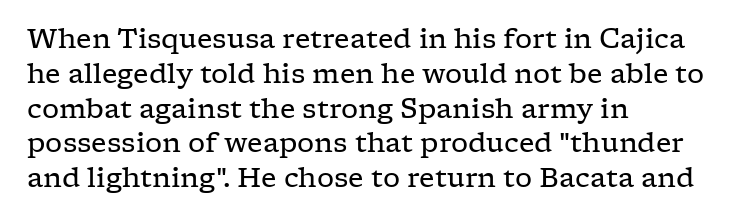
This sample keeps an unexceptional amount of space between lines. Characters remain perfectly vertical along every line. The gap between lines stays unmarked. Is this a heavy cut? Hardly; it is regular or lighter.
